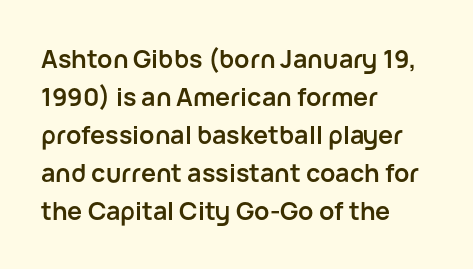
{"italic": "no", "bold": "yes", "underline": "no", "align": "left", "line_spacing": "normal", "line_spacing_ratio": 1.52, "letter_spacing": "normal", "letter_spacing_em": 0.0, "glyph_px": 25}
